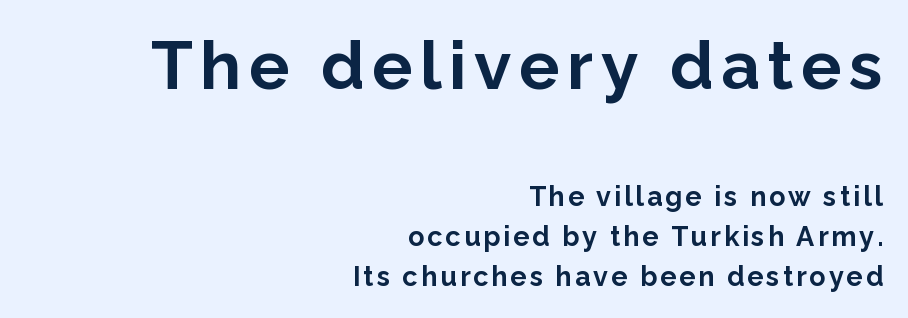
Regarding leading, the lines here are spaced in the standard way. Italic: no, the glyphs are upright roman. Words float on clear page, feet unadorned. Visually the block forms a straight wall on the right and a jagged coastline on the left. The passage shown is typed in a proportional face where columns would drift.
